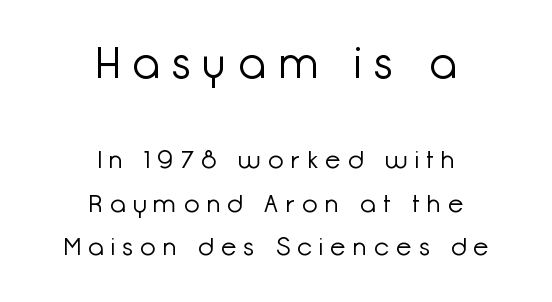
Q: Is the text bold? A: No.
Q: Is the text italic (slanted)? A: No, it is upright.
Q: Is the typeface a serif or a sans-serif typeface? A: Sans-serif.
Q: Is the text underlined? A: No.
Q: How is the paragraph aligned? A: Centered.
Q: Is the spacing between letters normal or unusually wide? A: Unusually wide.
Q: Which block of text is set in a larger size, the first (top) or the second (bottom)? A: The first (top) one.
Q: Width (condensed, normal, or wide)? A: Normal.
Q: Stroke contrast? A: Low.
Q: x-height? A: Medium.
Q: Monospaced? A: No.
